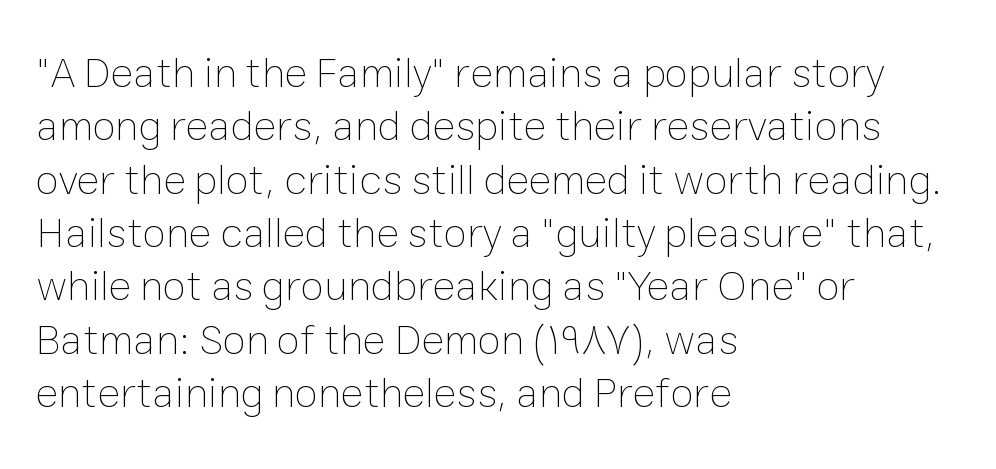
The image shows 43 px thin type, upright; set left-aligned, line spacing 1.24x, normal letter spacing, not underlined; low stroke contrast and a medium x-height.
